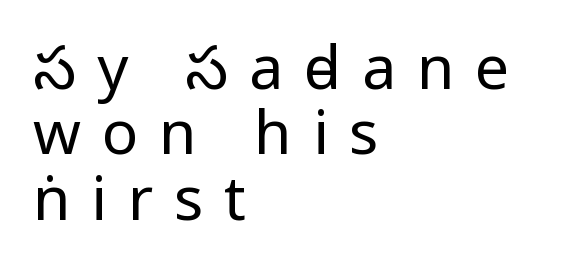
The image shows 61 px regular-weight, condensed sans-serif type, upright; set left-aligned, tight line spacing (1.07x), unusually wide letter spacing (+0.34 em), not underlined; low stroke contrast.
